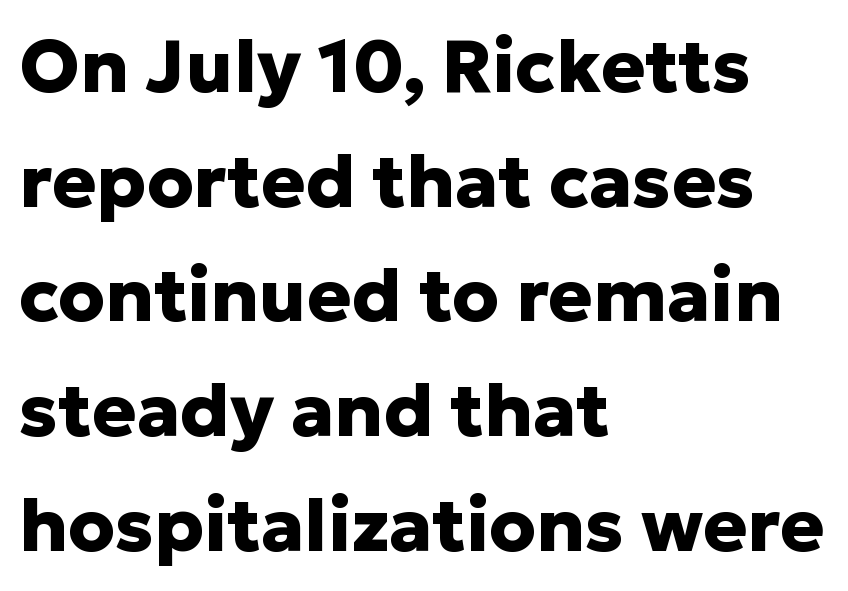
Glance below the letters and you will spot only blank space. One-word summary of the alignment: left. The glyphs in this specimen are sans serif. A normal amount of white space separates one row of letters from the next. A full-strength bold gives these letters their thick strokes. These lines are rendered in a variable-pitch font.
